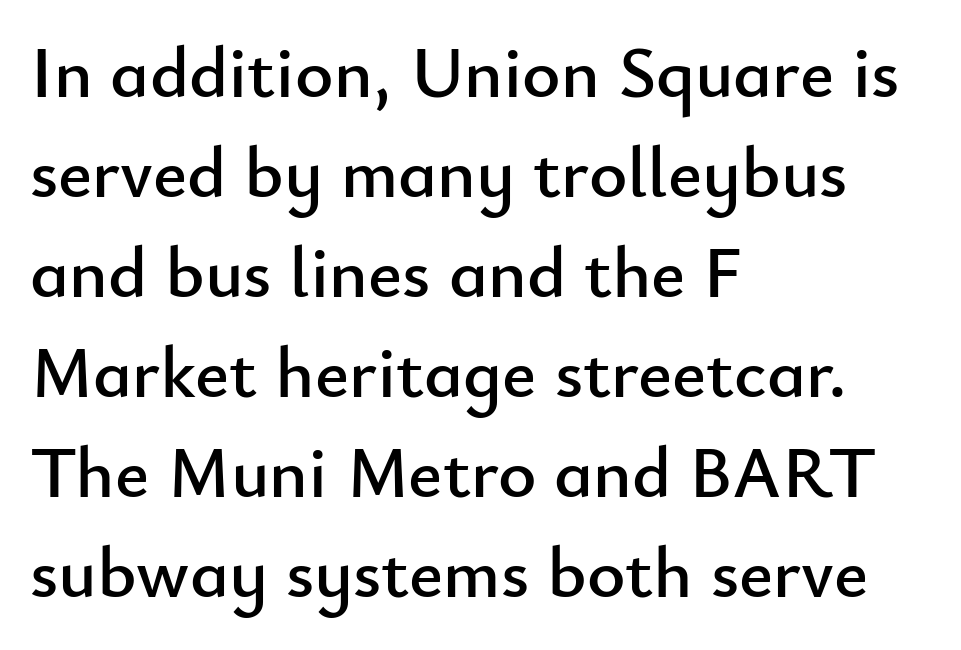
Q: Is the text italic (slanted)? A: No, it is upright.
Q: Is the typeface a serif or a sans-serif typeface? A: Sans-serif.
Q: Is the text underlined? A: No.
Q: How is the paragraph aligned? A: Left-aligned.
Q: Is the spacing between letters normal or unusually wide? A: Normal.
Q: Is the spacing between lines tight, normal or loose? A: Normal.
Q: Width (condensed, normal, or wide)? A: Normal.
Q: Stroke contrast? A: Low.
Q: x-height? A: Small.
Q: Monospaced? A: No.
